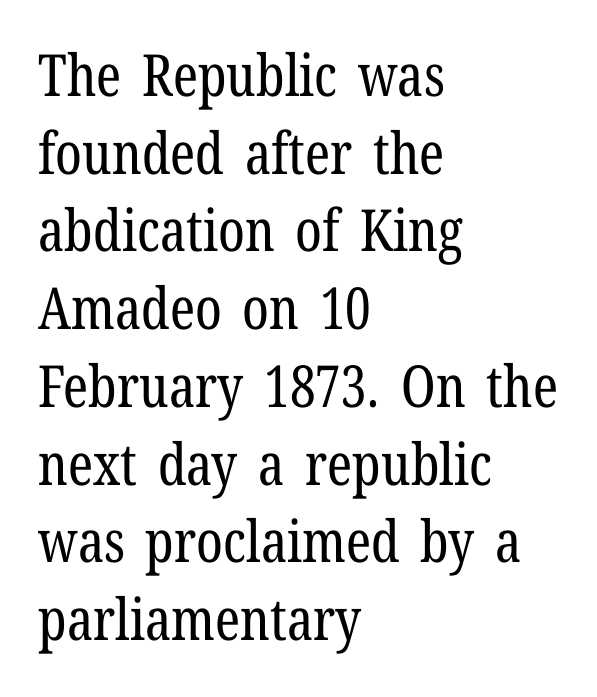
Q: Is the text bold? A: No.
Q: Is the text italic (slanted)? A: No, it is upright.
Q: Is the typeface a serif or a sans-serif typeface? A: Serif.
Q: Is the text underlined? A: No.
Q: How is the paragraph aligned? A: Left-aligned.
Q: Is the spacing between letters normal or unusually wide? A: Normal.
Q: Is the spacing between lines tight, normal or loose? A: Normal.
Q: Width (condensed, normal, or wide)? A: Condensed.
Q: Stroke contrast? A: Low.
Q: x-height? A: Medium.
Q: Monospaced? A: No.
